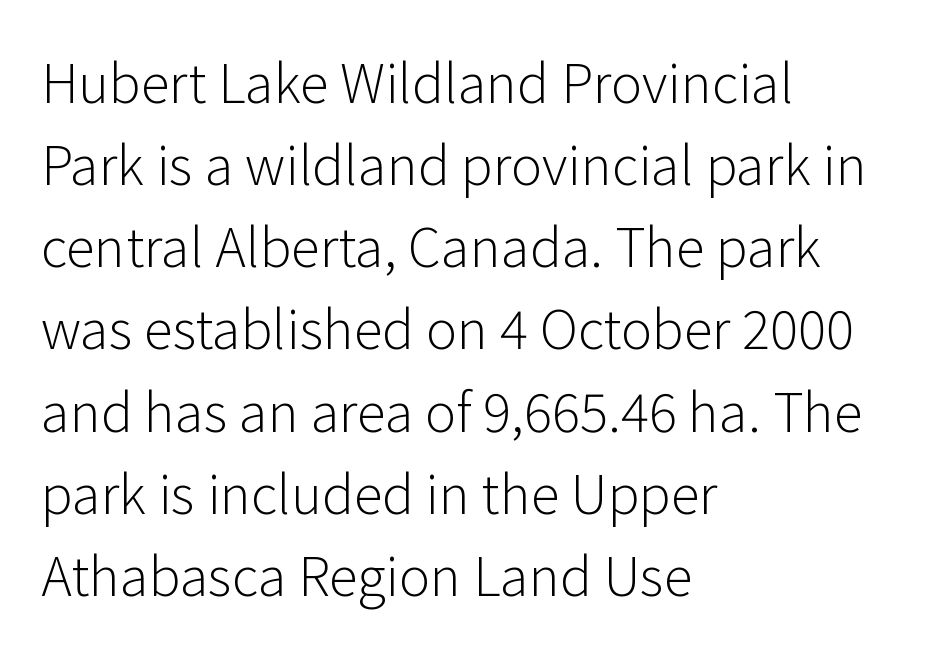
Q: Is the text bold? A: No.
Q: Is the text italic (slanted)? A: No, it is upright.
Q: Is the typeface a serif or a sans-serif typeface? A: Sans-serif.
Q: Is the text underlined? A: No.
Q: How is the paragraph aligned? A: Left-aligned.
Q: Is the spacing between letters normal or unusually wide? A: Normal.
Q: Is the spacing between lines tight, normal or loose? A: Normal.
Q: Width (condensed, normal, or wide)? A: Normal.
Q: Stroke contrast? A: Low.
Q: x-height? A: Medium.
Q: Monospaced? A: No.
